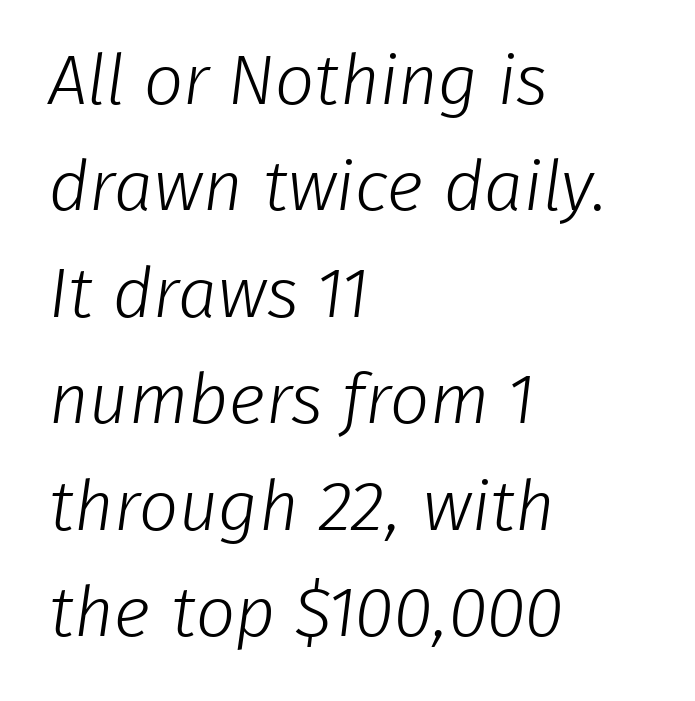
Left-aligned paragraph, ragged on the right. Spacing verdict: proportional, widths tailored to each character. Weight class: somewhere from thin through regular. The glyphs in this specimen are sans serif. Horizontal bands of white between lines are of average thickness. Quick note: underline off.
